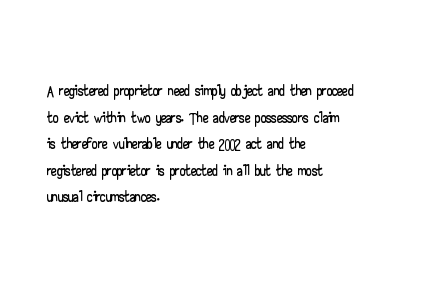
Q: Is the text italic (slanted)? A: No, it is upright.
Q: Is the text underlined? A: No.
Q: How is the paragraph aligned? A: Left-aligned.
Q: Is the spacing between letters normal or unusually wide? A: Normal.
